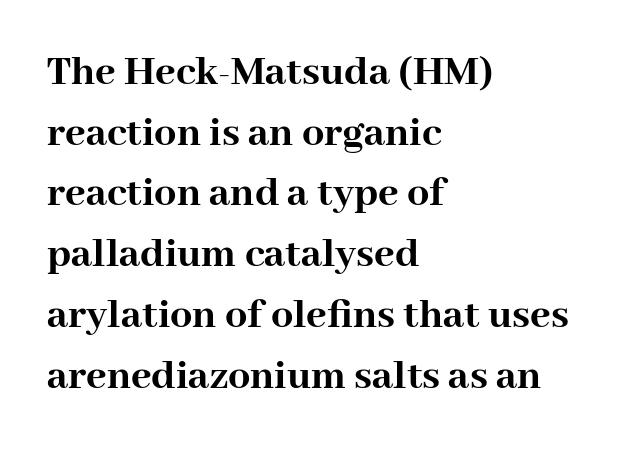
Has an underline been added? It has not. No extra tracking has been applied to these lines. You could not count columns in this text — the font is proportionally spaced. These lines are composed in type with serifs.
